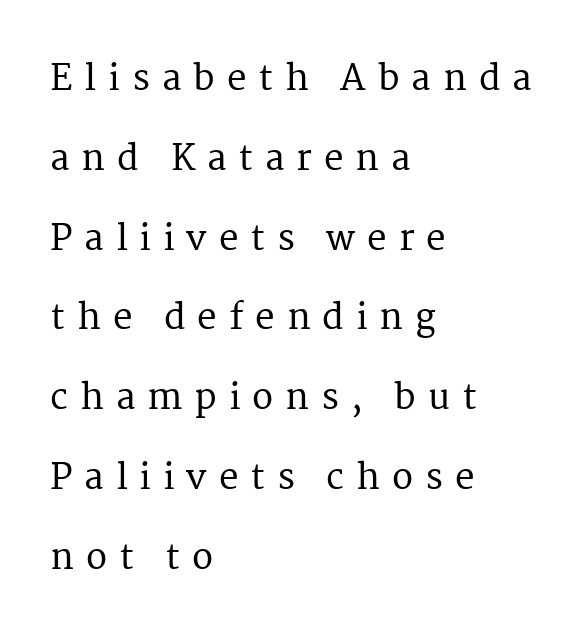
Q: Is the text italic (slanted)? A: No, it is upright.
Q: Is the typeface a serif or a sans-serif typeface? A: Serif.
Q: Is the text underlined? A: No.
Q: How is the paragraph aligned? A: Left-aligned.
Q: Is the spacing between letters normal or unusually wide? A: Unusually wide.
Q: Is the spacing between lines tight, normal or loose? A: Loose.
Q: Width (condensed, normal, or wide)? A: Normal.
Q: Stroke contrast? A: Medium.
Q: x-height? A: Medium.
Q: Monospaced? A: No.
